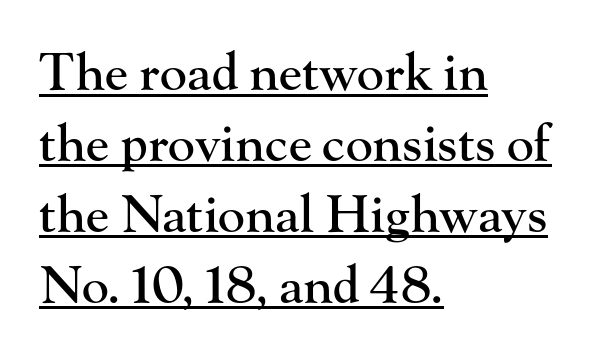
Q: Is the text italic (slanted)? A: No, it is upright.
Q: Is the typeface a serif or a sans-serif typeface? A: Serif.
Q: Is the text underlined? A: Yes.
Q: How is the paragraph aligned? A: Left-aligned.
Q: Is the spacing between letters normal or unusually wide? A: Normal.
Q: Is the spacing between lines tight, normal or loose? A: Normal.
Q: Width (condensed, normal, or wide)? A: Normal.
Q: Stroke contrast? A: High.
Q: x-height? A: Small.
Q: Monospaced? A: No.
